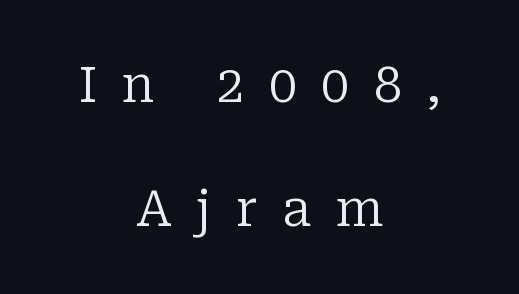
{"serif": "yes", "italic": "no", "bold": "no", "weight": "regular", "width": "normal", "stroke_contrast": "low", "x_height": "medium", "monospaced": "no", "underline": "no", "align": "center", "line_spacing": "loose", "line_spacing_ratio": 2.48, "letter_spacing": "wide", "letter_spacing_em": 0.49, "glyph_px": 50}
